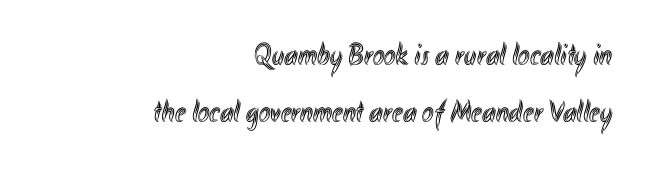
{"width": "condensed", "x_height": "small", "monospaced": "no", "underline": "no", "align": "right", "line_spacing_ratio": 1.83, "letter_spacing": "normal", "letter_spacing_em": 0.0, "glyph_px": 31}
